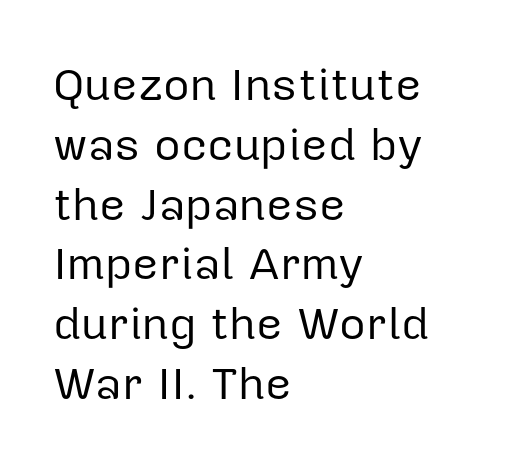
The image shows 46 px regular-weight sans-serif type, upright; set left-aligned, normal line spacing (1.3x), normal letter spacing, not underlined; low stroke contrast and a medium x-height.
